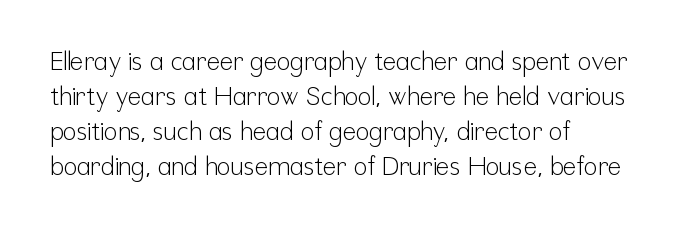
Nobody drew a line under any word here. The passage is arranged the way most books set body copy — flush left. Is the stroke heavy? The answer is a plain regular-or-lighter. Nobody touched the tracking dial on this one. A roman cut, with each character standing at attention. The space between consecutive lines is moderate.
